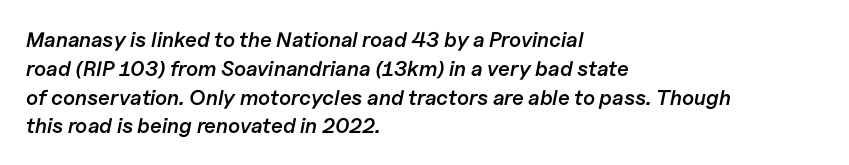
Slant detected: the letters are inclined. The area under the type is left untouched. This sample uses plain, unmodified letter spacing. Reading down the block, your eye returns to a fixed left position each line. One glance says typical: line gaps are just what's usual.
